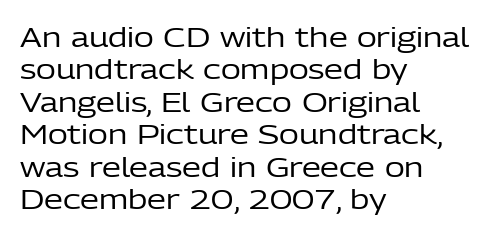
The font is comparable to plain body text, perhaps lighter. Line starts are locked; line ends wander. Nothing unusual about the tracking: characters are spaced as the font intends. The type sits square on the baseline with zero lean. Rule under the text: the space is simply empty.
